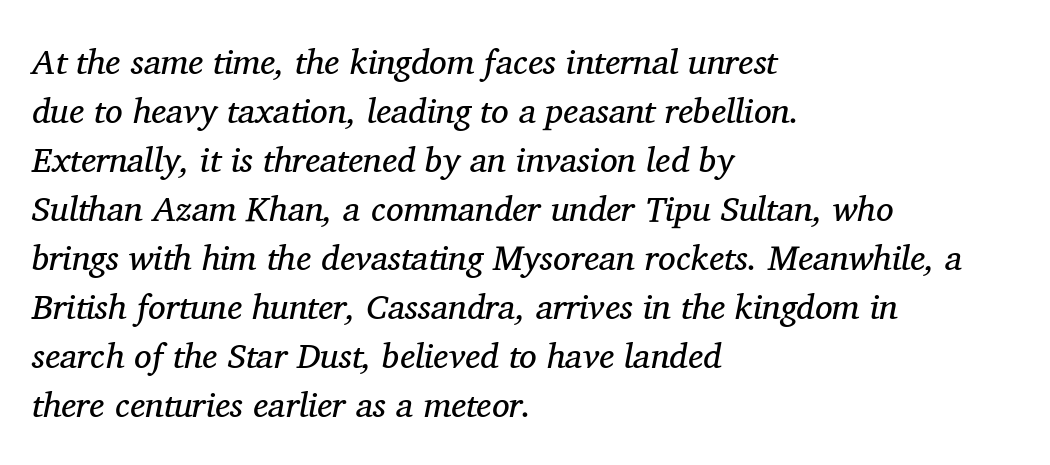
The image shows 35 px regular-weight serif type, italic (leaning right); set left-aligned, normal line spacing (1.4x), normal letter spacing, not underlined; medium stroke contrast and a medium x-height.
